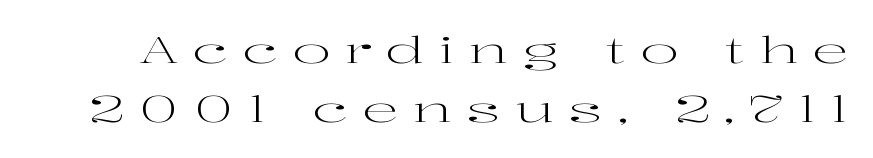
Q: Is the text bold? A: No.
Q: Is the text italic (slanted)? A: No, it is upright.
Q: Is the typeface a serif or a sans-serif typeface? A: Serif.
Q: Is the text underlined? A: No.
Q: Is the spacing between letters normal or unusually wide? A: Unusually wide.
Q: Is the spacing between lines tight, normal or loose? A: Normal.
Q: Width (condensed, normal, or wide)? A: Wide.
Q: Stroke contrast? A: High.
Q: x-height? A: Medium.
Q: Monospaced? A: No.
